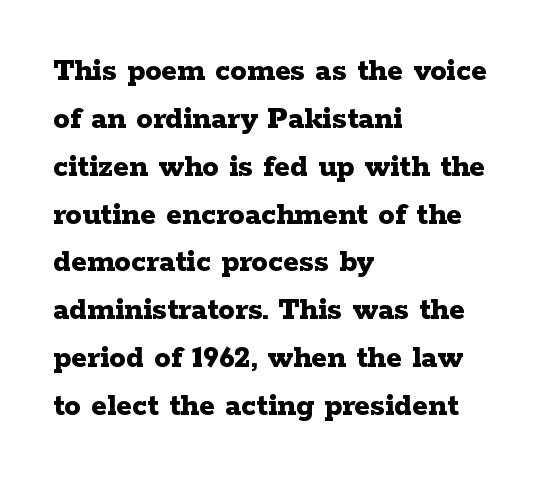
Q: Is the text bold? A: Yes.
Q: Is the text italic (slanted)? A: No, it is upright.
Q: Is the typeface a serif or a sans-serif typeface? A: Serif.
Q: Is the text underlined? A: No.
Q: How is the paragraph aligned? A: Left-aligned.
Q: Is the spacing between letters normal or unusually wide? A: Normal.
Q: Is the spacing between lines tight, normal or loose? A: Normal.
Q: Width (condensed, normal, or wide)? A: Wide.
Q: Stroke contrast? A: Low.
Q: x-height? A: Medium.
Q: Monospaced? A: No.
